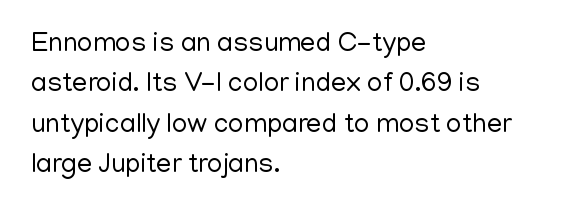
Q: Is the text bold? A: No.
Q: Is the text italic (slanted)? A: No, it is upright.
Q: Is the text underlined? A: No.
Q: How is the paragraph aligned? A: Left-aligned.
Q: Is the spacing between letters normal or unusually wide? A: Normal.
Q: Is the spacing between lines tight, normal or loose? A: Normal.
